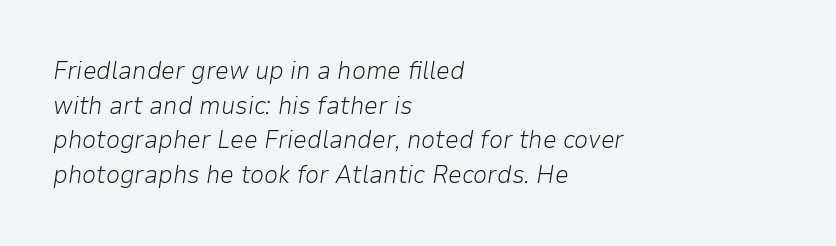
Q: Is the text bold? A: No.
Q: Is the text italic (slanted)? A: Yes, it leans right by about 9 degrees.
Q: Is the text underlined? A: No.
Q: How is the paragraph aligned? A: Left-aligned.
Q: Is the spacing between letters normal or unusually wide? A: Normal.
Q: Is the spacing between lines tight, normal or loose? A: Normal.
